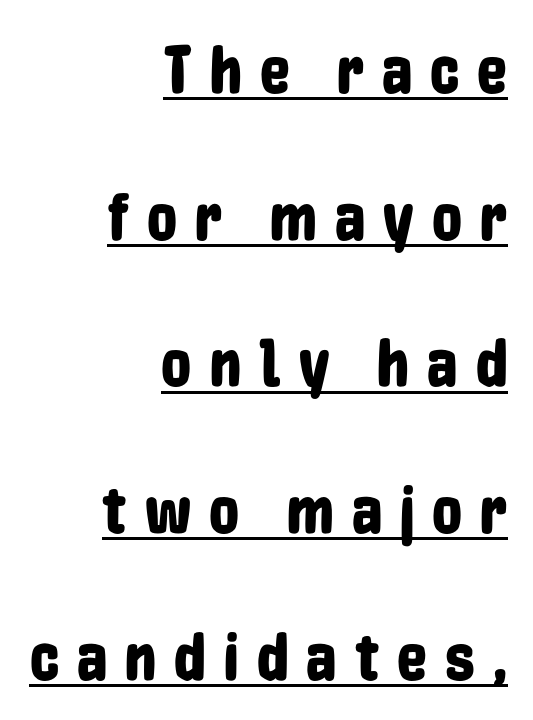
{"serif": "no", "italic": "no", "width": "condensed", "stroke_contrast": "low", "x_height": "medium", "monospaced": "no", "underline": "yes", "align": "right", "line_spacing": "loose", "line_spacing_ratio": 2.19, "letter_spacing": "wide", "letter_spacing_em": 0.27, "glyph_px": 67}
